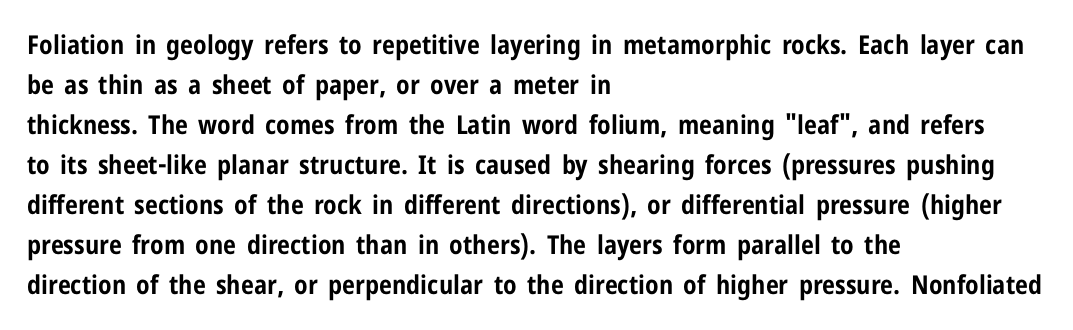
{"italic": "no", "bold": "yes", "underline": "no", "align": "left", "line_spacing": "normal", "line_spacing_ratio": 1.54, "letter_spacing": "normal", "letter_spacing_em": 0.0, "glyph_px": 26}
